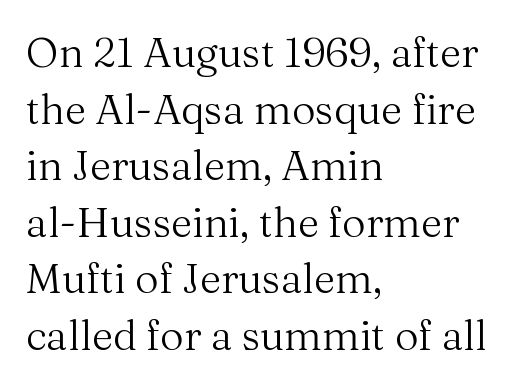
Small tapered or slab feet sit at the stroke ends, so this counts as serif. Weight: regular or lighter. This is roman type, the default non-slanted kind. How are the letters spaced? Ordinarily, with no added tracking.
